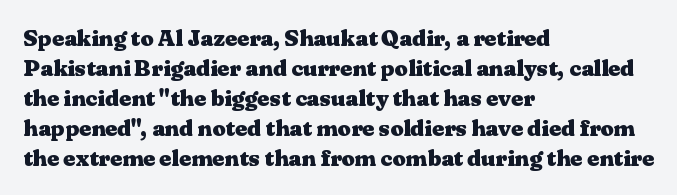
{"italic": "no", "bold": "yes", "underline": "no", "align": "left", "line_spacing": "normal", "line_spacing_ratio": 1.3, "letter_spacing": "normal", "letter_spacing_em": 0.0, "glyph_px": 23}
